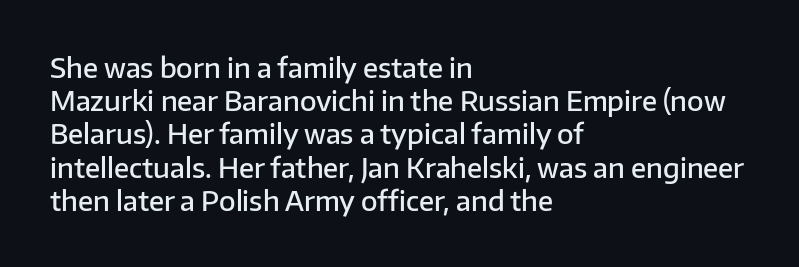
Q: Is the text bold? A: Semi-bold.
Q: Is the text italic (slanted)? A: No, it is upright.
Q: Is the text underlined? A: No.
Q: How is the paragraph aligned? A: Left-aligned.
Q: Is the spacing between letters normal or unusually wide? A: Normal.
